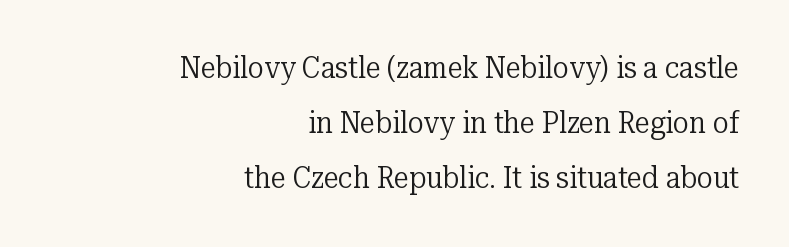
The image shows 30 px regular-weight serif type, upright; set right-aligned, line spacing 1.84x, normal letter spacing, not underlined; low stroke contrast and a medium x-height.
